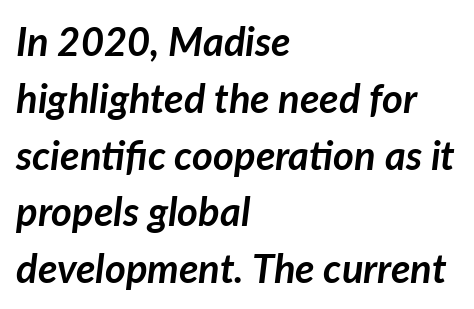
Q: Is the text bold? A: Yes.
Q: Is the text italic (slanted)? A: Yes, it leans right by about 7 degrees.
Q: Is the text underlined? A: No.
Q: How is the paragraph aligned? A: Left-aligned.
Q: Is the spacing between letters normal or unusually wide? A: Normal.
Q: Is the spacing between lines tight, normal or loose? A: Normal.
Q: Width (condensed, normal, or wide)? A: Normal.
Q: Stroke contrast? A: Low.
Q: x-height? A: Medium.
Q: Monospaced? A: No.
